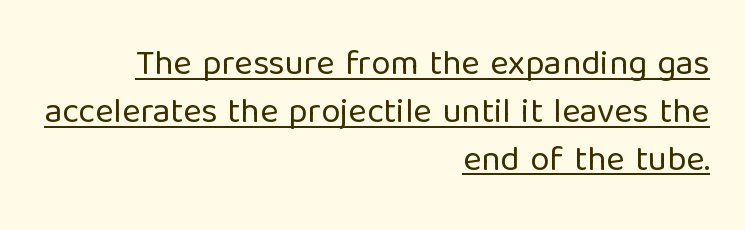
The image shows 35 px regular-weight sans-serif type, upright; set right-aligned, normal line spacing (1.37x), normal letter spacing, underlined; low stroke contrast and a medium x-height.
